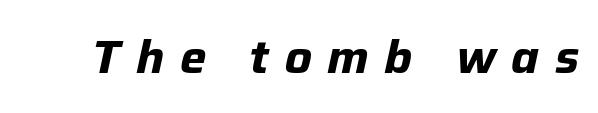
Q: Is the text bold? A: Yes.
Q: Is the text italic (slanted)? A: Yes, it leans right by about 12 degrees.
Q: Is the text underlined? A: No.
Q: Is the spacing between letters normal or unusually wide? A: Unusually wide.
Q: Width (condensed, normal, or wide)? A: Normal.
Q: Stroke contrast? A: Low.
Q: x-height? A: Medium.
Q: Monospaced? A: No.
